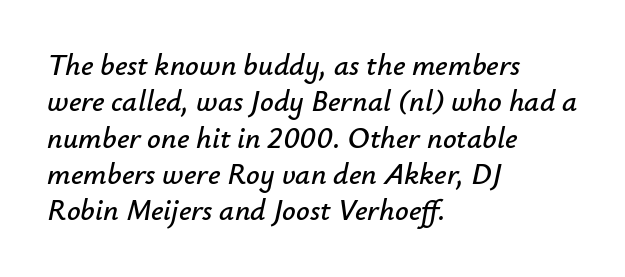
{"italic": "yes", "lean": "right", "slant_degrees": 12, "width": "normal", "stroke_contrast": "low", "x_height": "small", "monospaced": "no", "underline": "no", "align": "left", "line_spacing_ratio": 1.21, "letter_spacing": "normal", "letter_spacing_em": 0.0, "glyph_px": 30}
